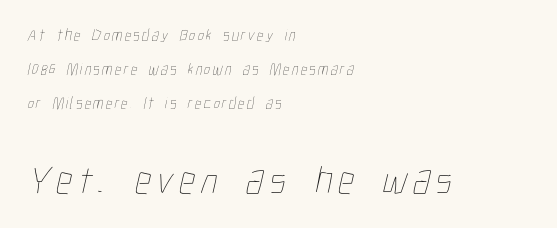
Q: Is the text bold? A: No.
Q: Is the text underlined? A: No.
Q: How is the paragraph aligned? A: Left-aligned.
Q: Is the spacing between lines tight, normal or loose? A: Loose.
Q: Which block of text is set in a larger size, the first (top) or the second (bottom)? A: The second (bottom) one.
Q: Width (condensed, normal, or wide)? A: Condensed.
Q: Stroke contrast? A: Low.
Q: x-height? A: Medium.
Q: Monospaced? A: No.
